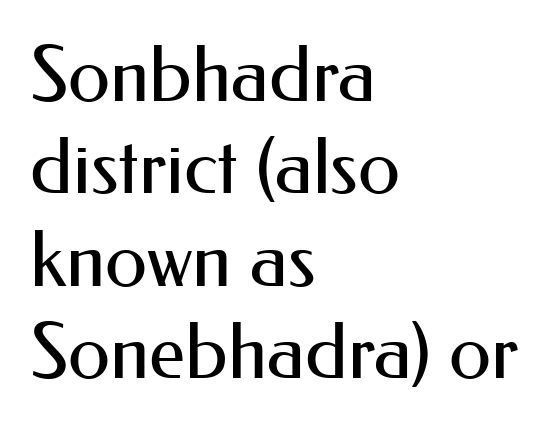
{"serif": "no", "italic": "no", "bold": "no", "weight": "regular", "width": "normal", "stroke_contrast": "medium", "x_height": "small", "monospaced": "no", "underline": "no", "align": "left", "line_spacing_ratio": 1.2, "letter_spacing": "normal", "letter_spacing_em": 0.0, "glyph_px": 77}
